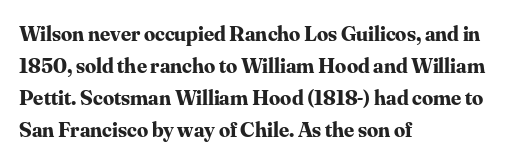
Students, observe: this is what conventionally led text looks like. Ascenders rise straight up at ninety degrees. Pretty heavy lettering here — definitely bold. The words here are not underlined.
